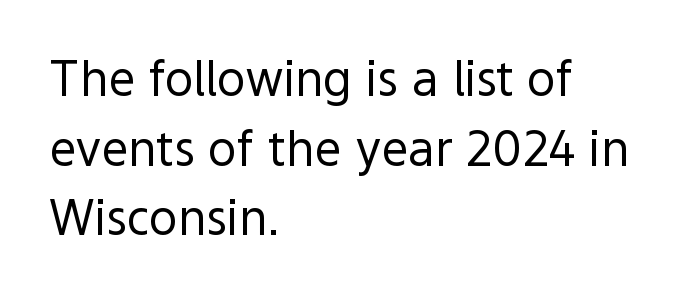
Q: Is the text bold? A: No.
Q: Is the text italic (slanted)? A: No, it is upright.
Q: Is the typeface a serif or a sans-serif typeface? A: Sans-serif.
Q: Is the text underlined? A: No.
Q: How is the paragraph aligned? A: Left-aligned.
Q: Is the spacing between letters normal or unusually wide? A: Normal.
Q: Is the spacing between lines tight, normal or loose? A: Normal.
Q: Width (condensed, normal, or wide)? A: Normal.
Q: x-height? A: Medium.
Q: Monospaced? A: No.
